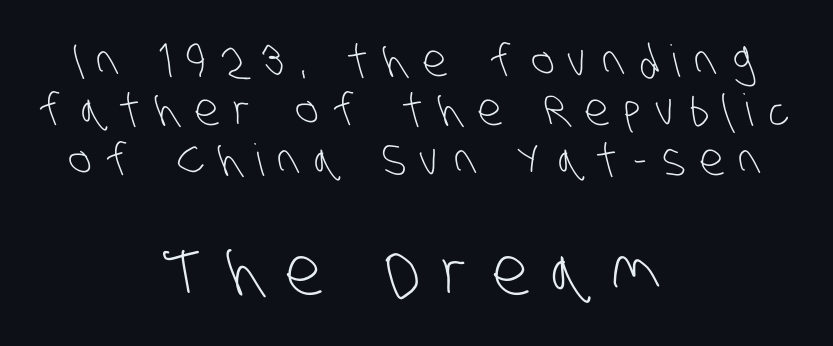
Q: Is the text bold? A: No.
Q: Is the typeface a serif or a sans-serif typeface? A: Sans-serif.
Q: Is the text underlined? A: No.
Q: How is the paragraph aligned? A: Centered.
Q: Is the spacing between letters normal or unusually wide? A: Unusually wide.
Q: Is the spacing between lines tight, normal or loose? A: Tight.
Q: Which block of text is set in a larger size, the first (top) or the second (bottom)? A: The second (bottom) one.
Q: Width (condensed, normal, or wide)? A: Condensed.
Q: Stroke contrast? A: Low.
Q: x-height? A: Large.
Q: Monospaced? A: No.
